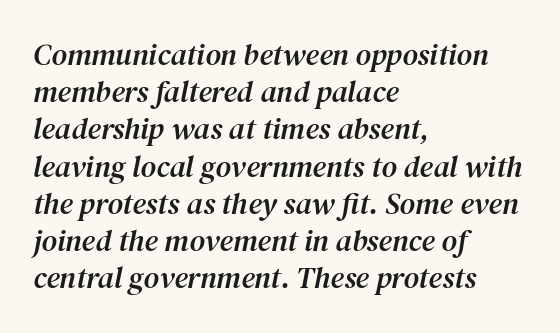
{"serif": "yes", "italic": "yes", "lean": "right", "slant_degrees": 12, "width": "normal", "stroke_contrast": "medium", "x_height": "medium", "monospaced": "no", "underline": "no", "align": "left", "line_spacing_ratio": 1.24, "letter_spacing": "normal", "letter_spacing_em": 0.0, "glyph_px": 30}
